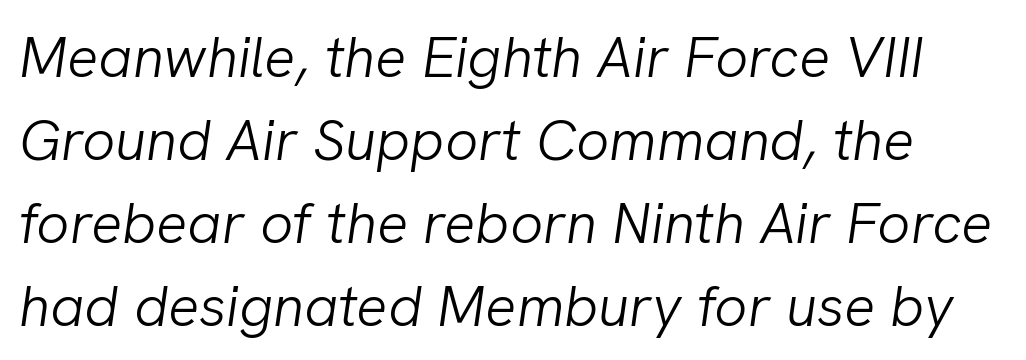
{"italic": "yes", "lean": "right", "slant_degrees": 8, "bold": "no", "weight": "light", "width": "normal", "stroke_contrast": "low", "x_height": "medium", "monospaced": "no", "underline": "no", "line_spacing": "normal", "line_spacing_ratio": 1.43, "letter_spacing": "normal", "letter_spacing_em": 0.0, "glyph_px": 58}
